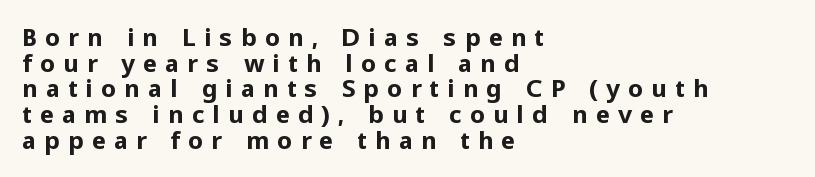
{"italic": "no", "bold": "yes", "underline": "no", "align": "left", "line_spacing": "tight", "line_spacing_ratio": 1.07, "letter_spacing": "wide", "letter_spacing_em": 0.33, "glyph_px": 24}
